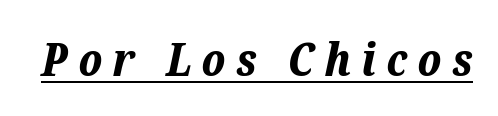
{"italic": "yes", "lean": "right", "slant_degrees": 12, "bold": "yes", "weight": "bold", "width": "normal", "stroke_contrast": "low", "x_height": "medium", "monospaced": "no", "underline": "yes", "letter_spacing": "wide", "letter_spacing_em": 0.23, "glyph_px": 46}
